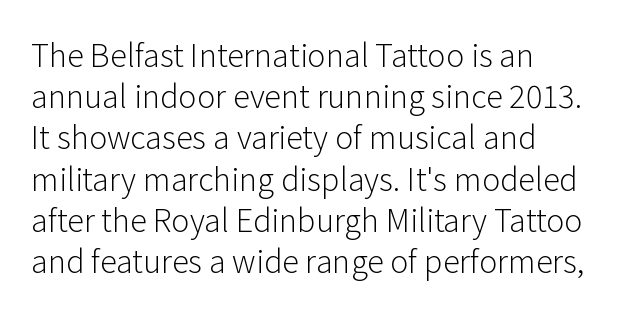
Q: Is the text bold? A: No.
Q: Is the text italic (slanted)? A: No, it is upright.
Q: Is the typeface a serif or a sans-serif typeface? A: Sans-serif.
Q: Is the text underlined? A: No.
Q: How is the paragraph aligned? A: Left-aligned.
Q: Is the spacing between letters normal or unusually wide? A: Normal.
Q: Is the spacing between lines tight, normal or loose? A: Normal.
Q: Width (condensed, normal, or wide)? A: Normal.
Q: Stroke contrast? A: Low.
Q: x-height? A: Medium.
Q: Monospaced? A: No.
